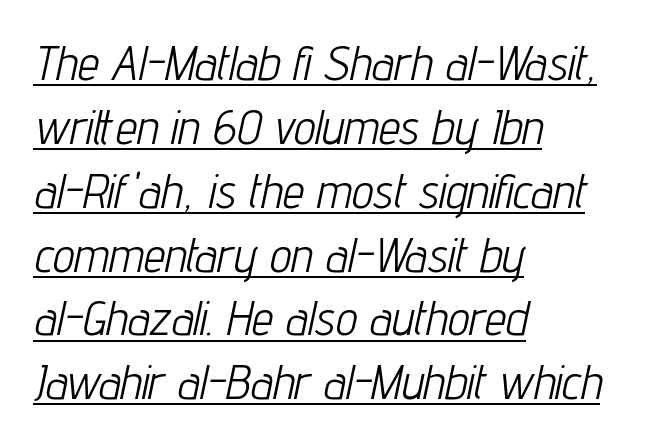
The lines in this sample share a left origin and differ only in where they stop. Looks like someone drew a line under every word here. Reading down the column, the eye jumps a familiar distance to each next line. The text carries the slant typical of an italic or oblique font. Spacing verdict: proportional, widths tailored to each character.
